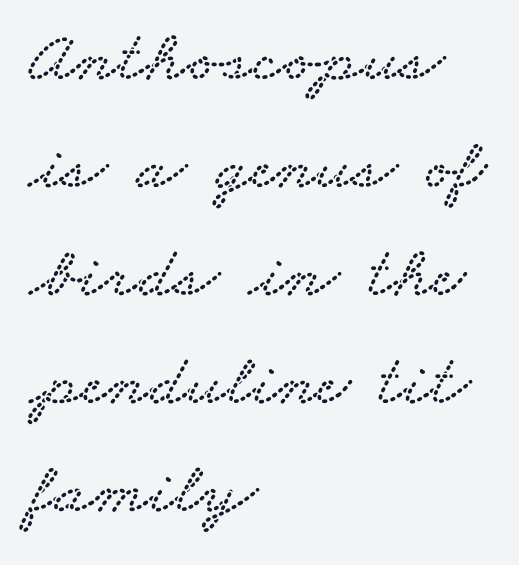
Q: Is the typeface a serif or a sans-serif typeface? A: Serif.
Q: Is the text underlined? A: No.
Q: How is the paragraph aligned? A: Left-aligned.
Q: Is the spacing between letters normal or unusually wide? A: Normal.
Q: Is the spacing between lines tight, normal or loose? A: Normal.
Q: Width (condensed, normal, or wide)? A: Wide.
Q: Stroke contrast? A: Low.
Q: x-height? A: Small.
Q: Monospaced? A: No.
